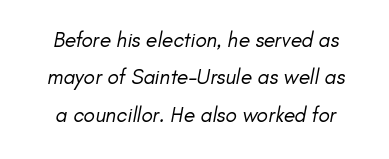
The image shows 21 px text type; set line spacing 1.78x, normal letter spacing, not underlined.
